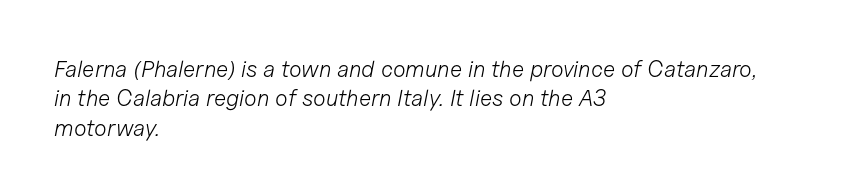
Q: Is the text bold? A: No.
Q: Is the text italic (slanted)? A: Yes, it leans right by about 11 degrees.
Q: Is the text underlined? A: No.
Q: How is the paragraph aligned? A: Left-aligned.
Q: Is the spacing between letters normal or unusually wide? A: Normal.
Q: Is the spacing between lines tight, normal or loose? A: Normal.
